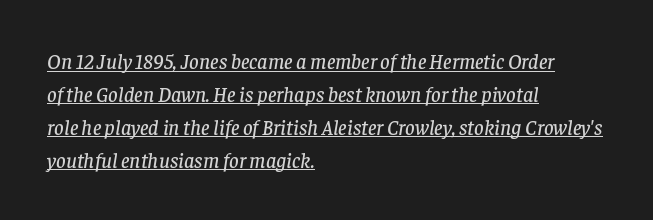
{"italic": "yes", "lean": "right", "slant_degrees": 8, "underline": "yes", "align": "left", "line_spacing": "normal", "line_spacing_ratio": 1.57, "letter_spacing": "normal", "letter_spacing_em": 0.0, "glyph_px": 21}
